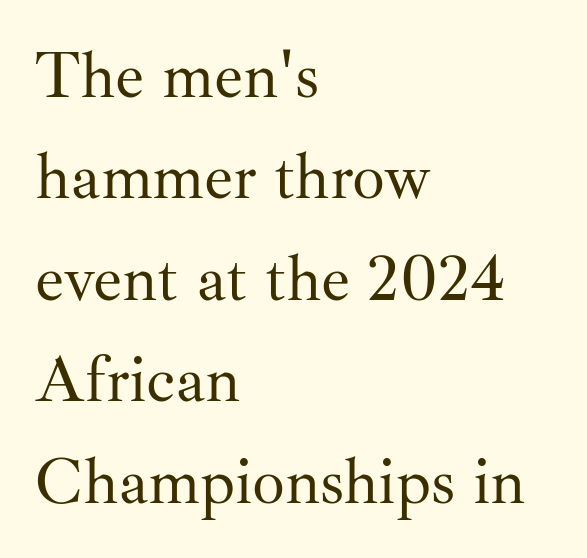
{"serif": "yes", "italic": "no", "bold": "no", "weight": "regular", "width": "normal", "stroke_contrast": "medium", "x_height": "small", "monospaced": "no", "underline": "no", "align": "left", "line_spacing": "normal", "line_spacing_ratio": 1.56, "letter_spacing": "normal", "letter_spacing_em": 0.0, "glyph_px": 65}
